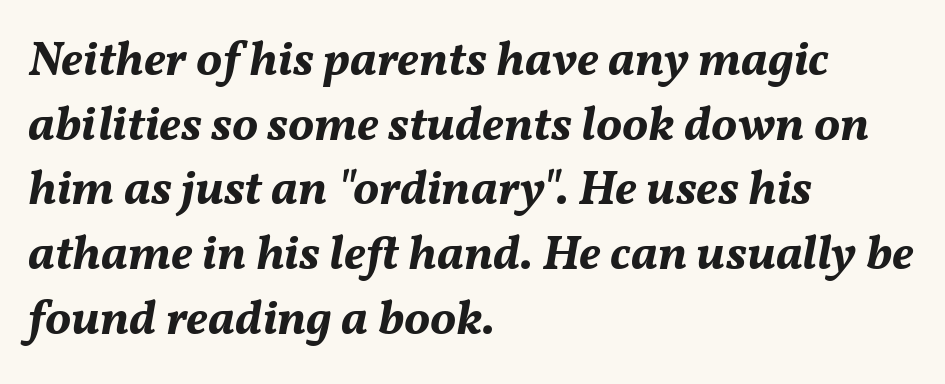
{"italic": "yes", "lean": "right", "slant_degrees": 11, "bold": "yes", "weight": "bold", "width": "normal", "stroke_contrast": "medium", "x_height": "medium", "monospaced": "no", "underline": "no", "align": "left", "line_spacing": "normal", "line_spacing_ratio": 1.32, "letter_spacing": "normal", "letter_spacing_em": 0.0, "glyph_px": 49}
